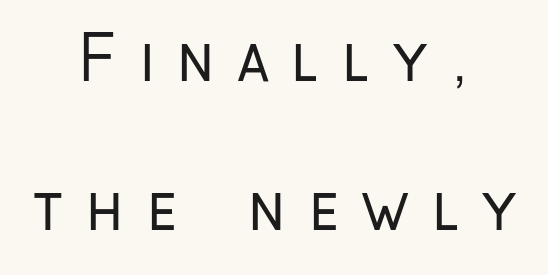
Compared with a flush-left layout, this one balances lines on the center instead. Posture: upright roman. The letters advance in unequal steps, a hallmark of proportional type. Decoration check: the copy has no underline. The typeface has the unassuming heft of standard copy or less. A typesetter would call this leading open, well beyond the default.
